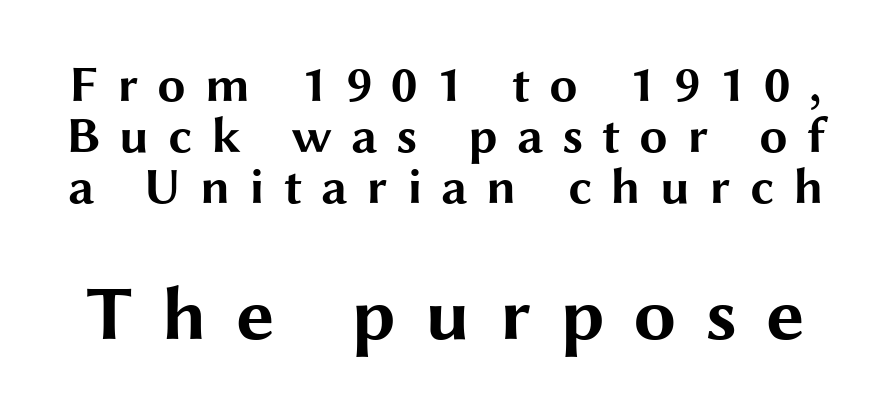
A sans-serif font was chosen for this passage. It's the straight-up-and-down kind of type. If you squint, the bottom block still reads clearly — it's the larger of the two. Every letter is thick-stroked: bold, no question.
